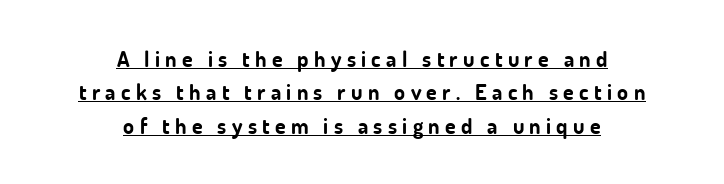
{"italic": "no", "bold": "yes", "underline": "yes", "align": "center", "line_spacing": "normal", "line_spacing_ratio": 1.52, "letter_spacing": "wide", "letter_spacing_em": 0.24, "glyph_px": 22}
